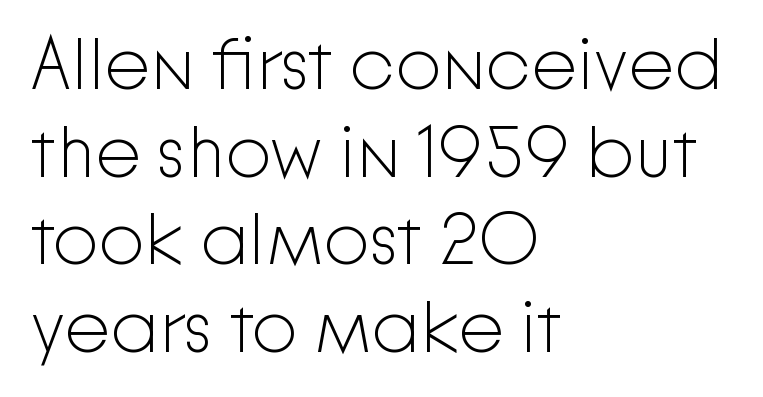
The image shows 73 px light sans-serif type, upright; set left-aligned, line spacing 1.2x, normal letter spacing, not underlined; low stroke contrast and a medium x-height.
